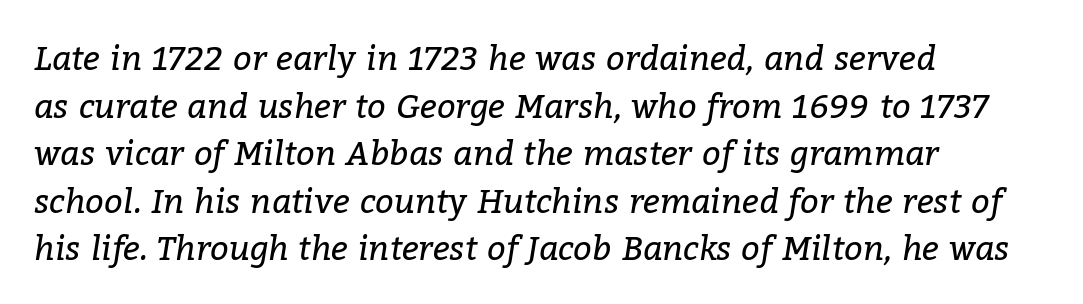
Each new line begins a customary step beneath the previous one. The font family rendered here belongs to the serif group. Emphasis-style slanted type is in use. Plain, unruled lines of type.
